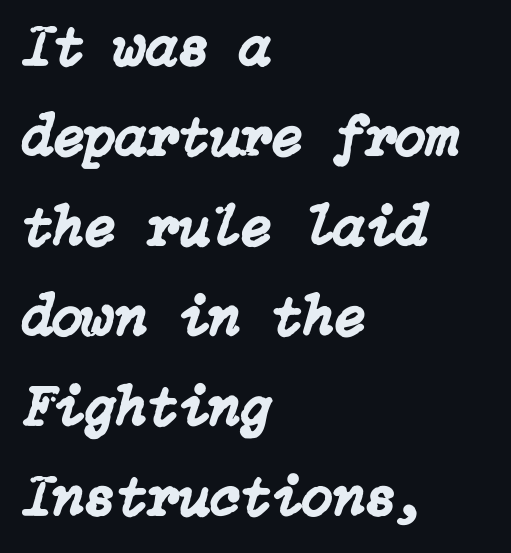
Q: Is the text italic (slanted)? A: Yes, it leans right by about 15 degrees.
Q: Is the text underlined? A: No.
Q: How is the paragraph aligned? A: Left-aligned.
Q: Is the spacing between letters normal or unusually wide? A: Normal.
Q: Is the spacing between lines tight, normal or loose? A: Normal.
Q: Width (condensed, normal, or wide)? A: Normal.
Q: Stroke contrast? A: Low.
Q: x-height? A: Medium.
